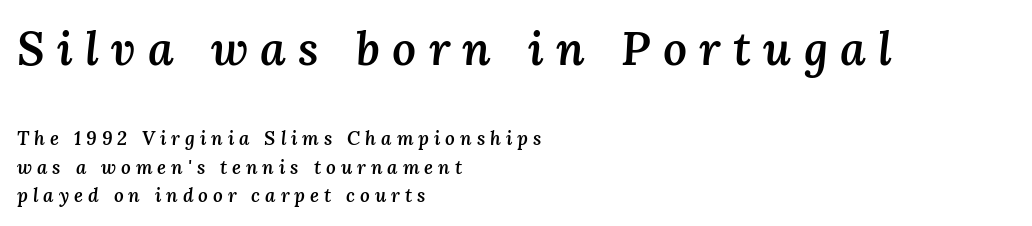
The passage shown begins with its larger block and ends with its smaller one. Which margin do the lines hug? The left one — the right edge is uneven. Its strokes are somewhat broadened, the hallmark of semibold type. Quick note: interline space is typical. The lettering tilts uniformly, giving the passage an italic look. Do the characters align in a grid? No, the font is proportional.
